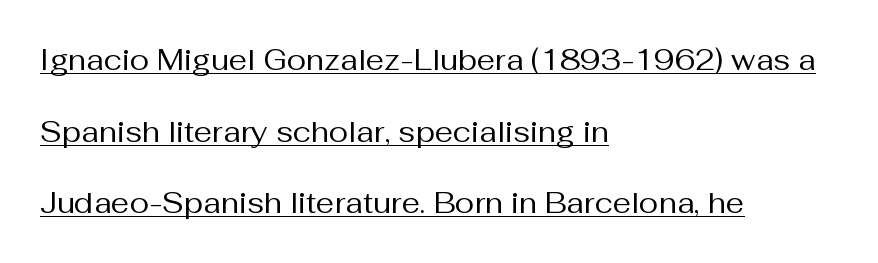
{"serif": "no", "italic": "no", "bold": "no", "weight": "regular", "width": "normal", "stroke_contrast": "medium", "x_height": "medium", "monospaced": "no", "underline": "yes", "align": "left", "line_spacing": "loose", "line_spacing_ratio": 2.47, "letter_spacing": "normal", "letter_spacing_em": 0.0, "glyph_px": 29}
